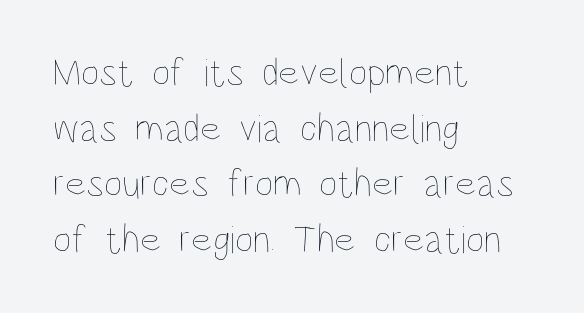
Q: Is the text bold? A: No.
Q: Is the text italic (slanted)? A: No, it is upright.
Q: Is the text underlined? A: No.
Q: How is the paragraph aligned? A: Left-aligned.
Q: Is the spacing between letters normal or unusually wide? A: Normal.
Q: Is the spacing between lines tight, normal or loose? A: Normal.
Q: Width (condensed, normal, or wide)? A: Condensed.
Q: Stroke contrast? A: Low.
Q: x-height? A: Large.
Q: Monospaced? A: No.
